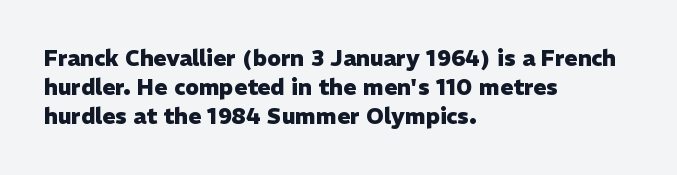
{"italic": "no", "bold": "yes", "underline": "no", "align": "left", "line_spacing": "normal", "line_spacing_ratio": 1.32, "letter_spacing": "normal", "letter_spacing_em": 0.0, "glyph_px": 22}
